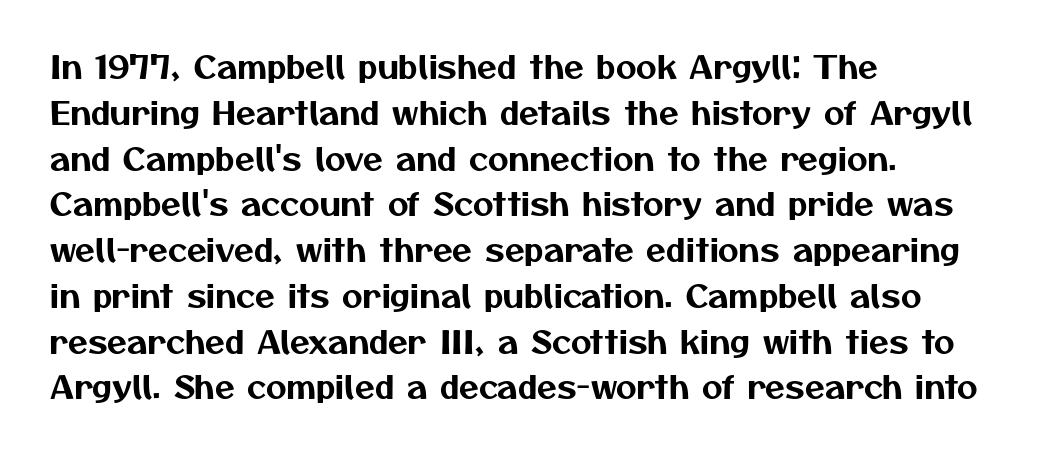
Q: Is the typeface a serif or a sans-serif typeface? A: Sans-serif.
Q: Is the text underlined? A: No.
Q: How is the paragraph aligned? A: Left-aligned.
Q: Is the spacing between letters normal or unusually wide? A: Normal.
Q: Is the spacing between lines tight, normal or loose? A: Normal.
Q: Width (condensed, normal, or wide)? A: Normal.
Q: Stroke contrast? A: Medium.
Q: x-height? A: Medium.
Q: Monospaced? A: No.
